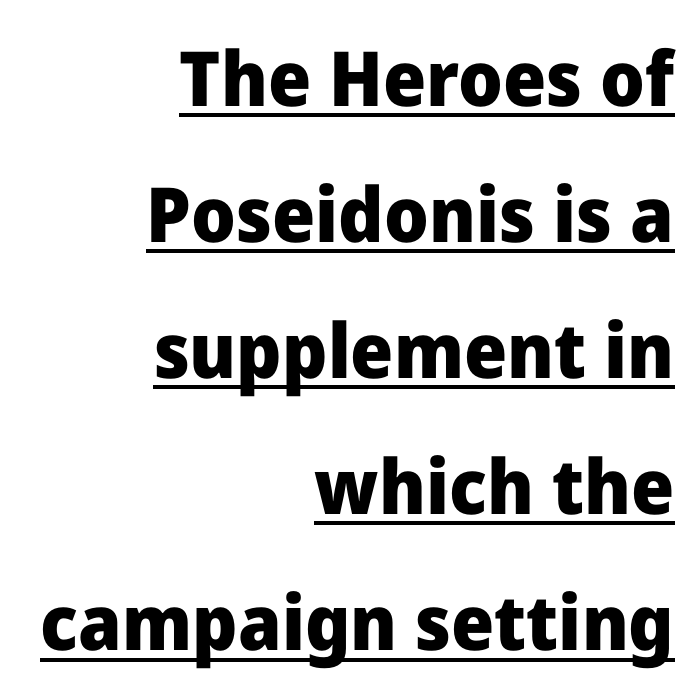
The image shows 76 px heavy sans-serif type, upright; set right-aligned, line spacing 1.79x, normal letter spacing, underlined; low stroke contrast and a medium x-height.
